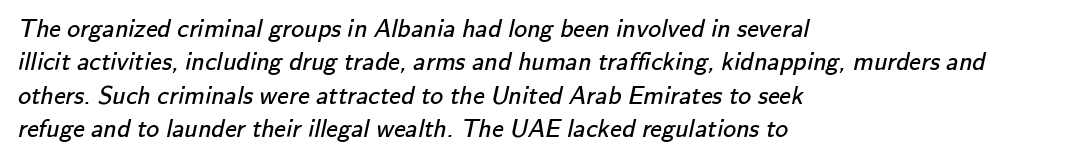
The image shows 26 px text type; set left-aligned, normal line spacing (1.28x), normal letter spacing, not underlined.
